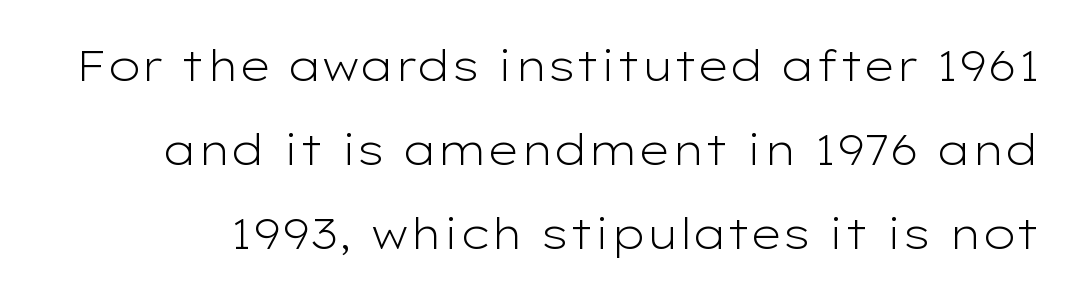
{"serif": "no", "italic": "no", "bold": "no", "weight": "light", "width": "wide", "stroke_contrast": "low", "x_height": "medium", "monospaced": "no", "underline": "no", "line_spacing": "loose", "line_spacing_ratio": 1.95, "letter_spacing": "normal", "letter_spacing_em": 0.0, "glyph_px": 43}
